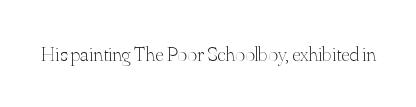
{"italic": "no", "bold": "no", "underline": "no", "letter_spacing": "normal", "letter_spacing_em": 0.0, "glyph_px": 21}
